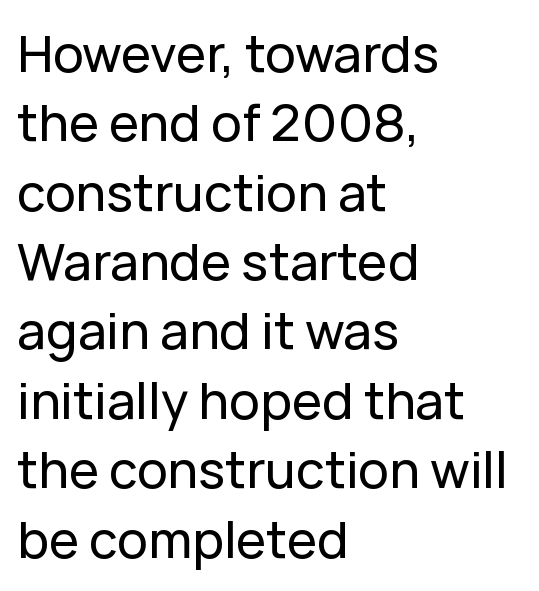
{"serif": "no", "italic": "no", "width": "normal", "stroke_contrast": "low", "x_height": "medium", "monospaced": "no", "underline": "no", "align": "left", "line_spacing": "normal", "line_spacing_ratio": 1.36, "letter_spacing": "normal", "letter_spacing_em": 0.0, "glyph_px": 51}
